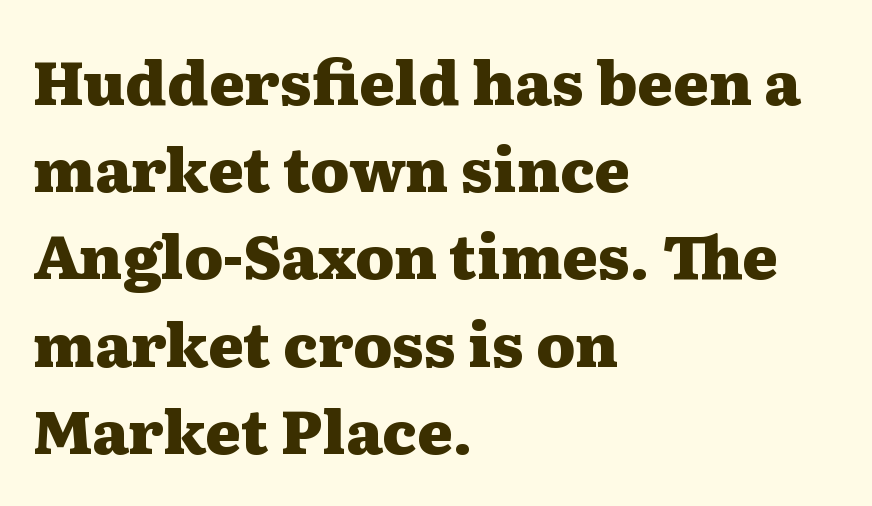
Q: Is the text bold? A: Yes.
Q: Is the text italic (slanted)? A: No, it is upright.
Q: Is the typeface a serif or a sans-serif typeface? A: Serif.
Q: Is the text underlined? A: No.
Q: How is the paragraph aligned? A: Left-aligned.
Q: Is the spacing between letters normal or unusually wide? A: Normal.
Q: Is the spacing between lines tight, normal or loose? A: Normal.
Q: Width (condensed, normal, or wide)? A: Wide.
Q: Stroke contrast? A: Medium.
Q: x-height? A: Medium.
Q: Monospaced? A: No.
